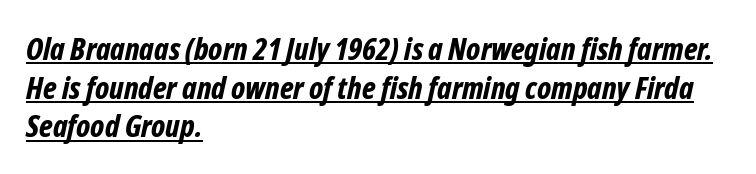
Slanted lettering throughout. Character widths vary here, with narrow letters taking less room than wide ones. Which margin do the lines hug? The left one — the right edge is uneven. Bold? Absolutely — the strokes are thick and heavy. These lines sit exactly where default settings would place them. Is there an underline? Yes — a line sits under the letters.
